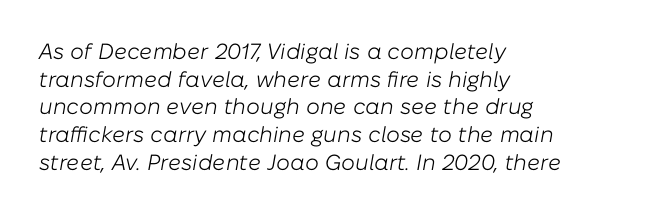
{"italic": "yes", "lean": "right", "slant_degrees": 10, "bold": "no", "underline": "no", "align": "left", "line_spacing": "normal", "line_spacing_ratio": 1.26, "letter_spacing": "normal", "letter_spacing_em": 0.0, "glyph_px": 22}
